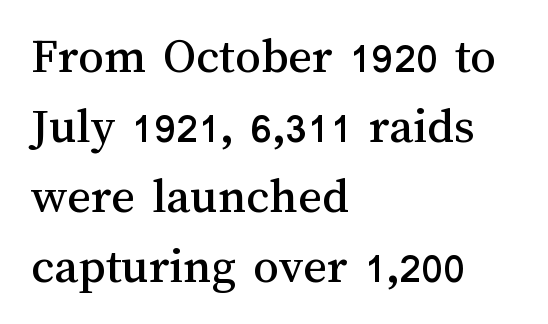
Q: Is the text italic (slanted)? A: No, it is upright.
Q: Is the text underlined? A: No.
Q: How is the paragraph aligned? A: Left-aligned.
Q: Is the spacing between letters normal or unusually wide? A: Normal.
Q: Is the spacing between lines tight, normal or loose? A: Normal.
Q: Width (condensed, normal, or wide)? A: Normal.
Q: Stroke contrast? A: Medium.
Q: x-height? A: Medium.
Q: Monospaced? A: No.
